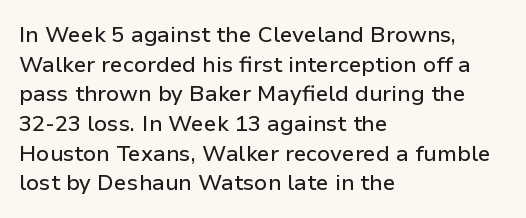
Q: Is the text italic (slanted)? A: No, it is upright.
Q: Is the text underlined? A: No.
Q: How is the paragraph aligned? A: Left-aligned.
Q: Is the spacing between letters normal or unusually wide? A: Normal.
Q: Is the spacing between lines tight, normal or loose? A: Normal.
